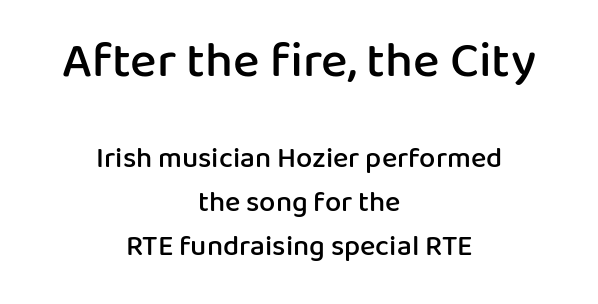
The image shows 50 px semibold sans-serif type, upright; set centered, normal line spacing (1.51x), normal letter spacing, not underlined; the first (top) block is 1.72x larger; low stroke contrast and a medium x-height.
